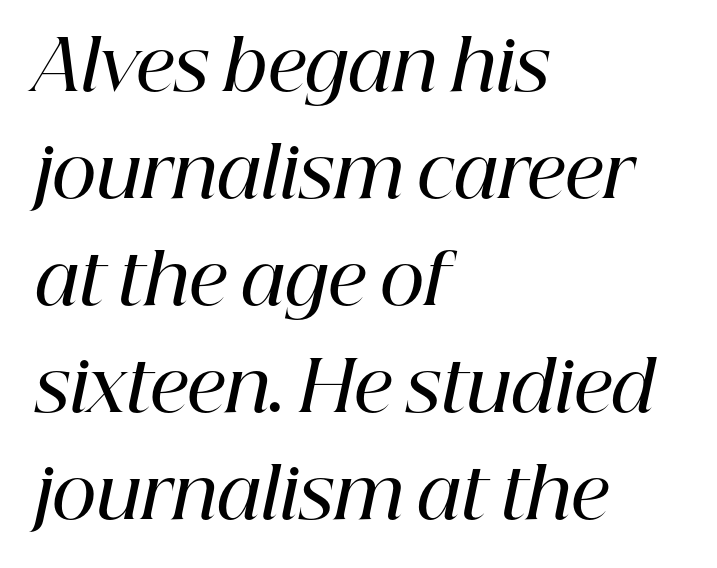
The image shows 69 px semibold serif type, italic (leaning right); set left-aligned, normal line spacing (1.55x), normal letter spacing, not underlined; high stroke contrast and a medium x-height.
